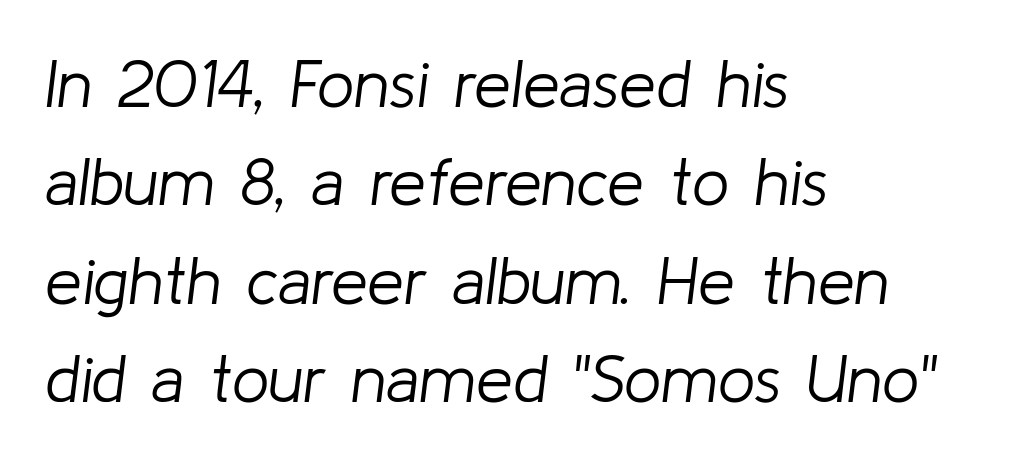
Q: Is the text bold? A: No.
Q: Is the text italic (slanted)? A: Yes, it leans right by about 8 degrees.
Q: Is the text underlined? A: No.
Q: How is the paragraph aligned? A: Left-aligned.
Q: Is the spacing between letters normal or unusually wide? A: Normal.
Q: Is the spacing between lines tight, normal or loose? A: Normal.
Q: Width (condensed, normal, or wide)? A: Normal.
Q: Stroke contrast? A: Low.
Q: x-height? A: Medium.
Q: Monospaced? A: No.
